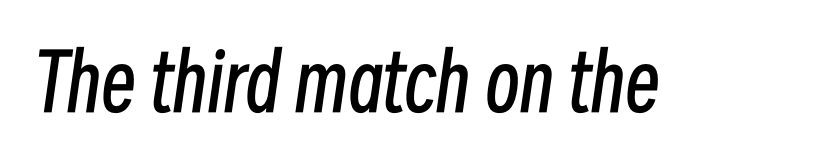
Letters rest on an invisible, unmarked baseline. Summary of weight: not heavy and not bold. Short note: letters normally spaced. Varying glyph widths throughout — classic text-font behaviour.
